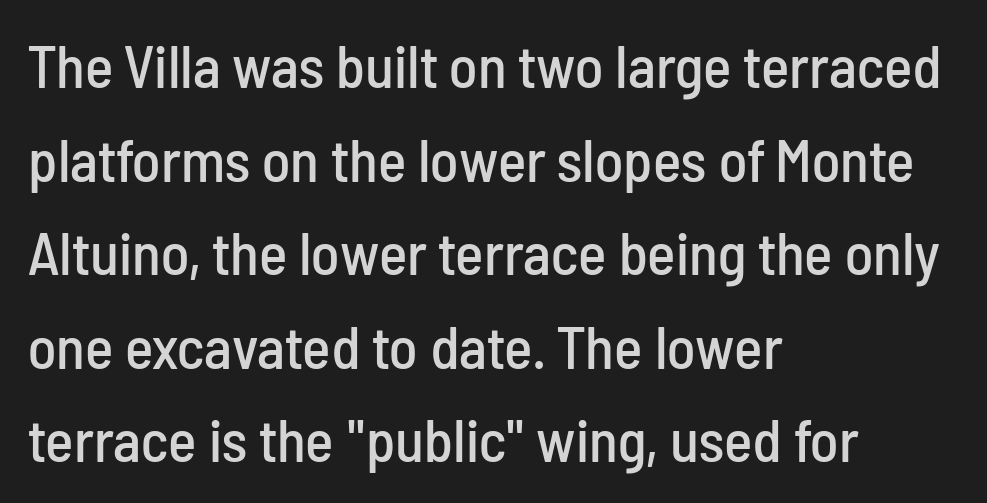
The image shows 60 px condensed sans-serif type, upright; set left-aligned, normal line spacing (1.56x), normal letter spacing, not underlined; low stroke contrast and a medium x-height.
